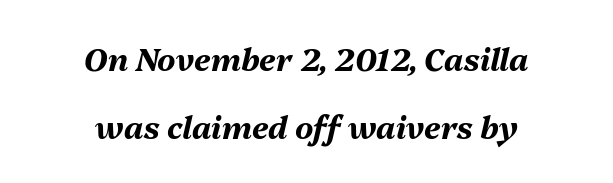
{"italic": "yes", "lean": "right", "slant_degrees": 13, "bold": "yes", "weight": "bold", "width": "normal", "stroke_contrast": "medium", "x_height": "medium", "monospaced": "no", "underline": "no", "align": "center", "line_spacing": "loose", "line_spacing_ratio": 2.19, "letter_spacing": "normal", "letter_spacing_em": 0.0, "glyph_px": 31}
